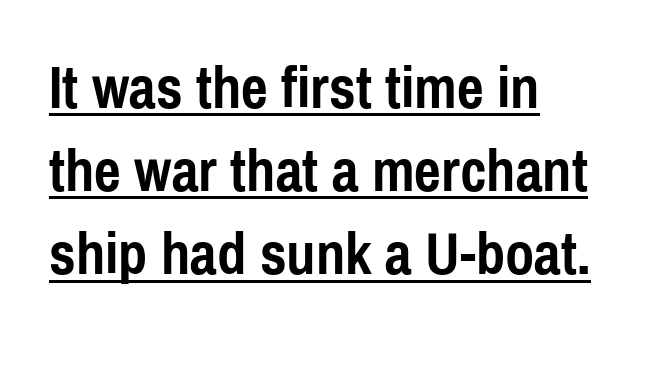
Students, this is bold: see how much ink each stroke carries. The block of text has a typical density, with ordinary space between rows. Honestly, the underline is the first thing you notice here. Unlike italic type, these characters show no tilt at all. Unlike a traditional serif, this face leaves its strokes unadorned. Each letter keeps its own natural width here, so spacing adapts to shape.
